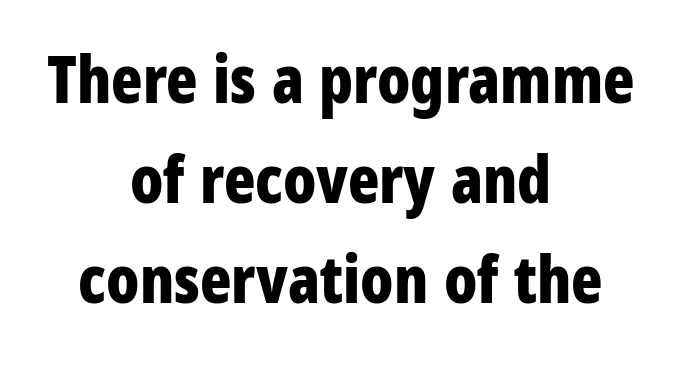
{"serif": "no", "italic": "no", "bold": "yes", "weight": "bold", "width": "condensed", "stroke_contrast": "low", "x_height": "large", "monospaced": "no", "underline": "no", "align": "center", "line_spacing": "normal", "line_spacing_ratio": 1.54, "letter_spacing": "normal", "letter_spacing_em": 0.0, "glyph_px": 65}
